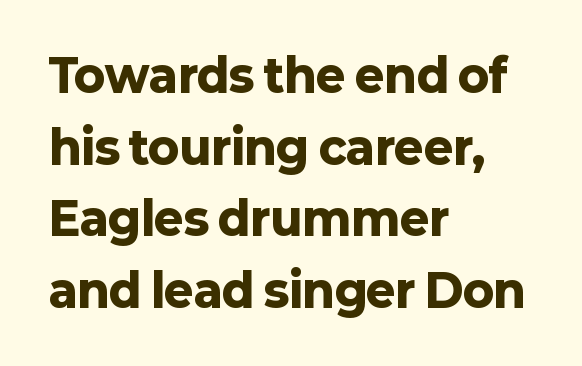
Observe the ordinary spacing: letters are neighbours, not strangers. Spacing verdict: proportional, widths tailored to each character. To sum up the face: it is a sans, with no serifs. One-word summary of the alignment: left. Upright lettering throughout.
